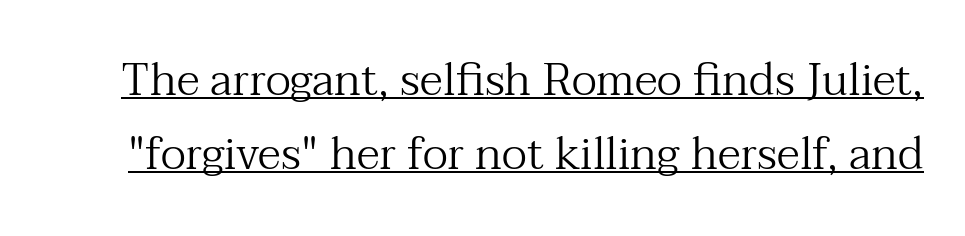
Q: Is the text bold? A: No.
Q: Is the text italic (slanted)? A: No, it is upright.
Q: Is the typeface a serif or a sans-serif typeface? A: Serif.
Q: Is the text underlined? A: Yes.
Q: Is the spacing between letters normal or unusually wide? A: Normal.
Q: Is the spacing between lines tight, normal or loose? A: Normal.
Q: Width (condensed, normal, or wide)? A: Normal.
Q: Stroke contrast? A: Medium.
Q: x-height? A: Medium.
Q: Monospaced? A: No.
